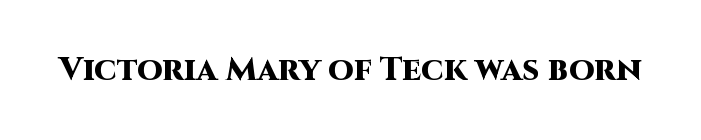
The image shows 33 px heavy sans-serif type, upright; set normal letter spacing, not underlined; high stroke contrast and a large x-height.
